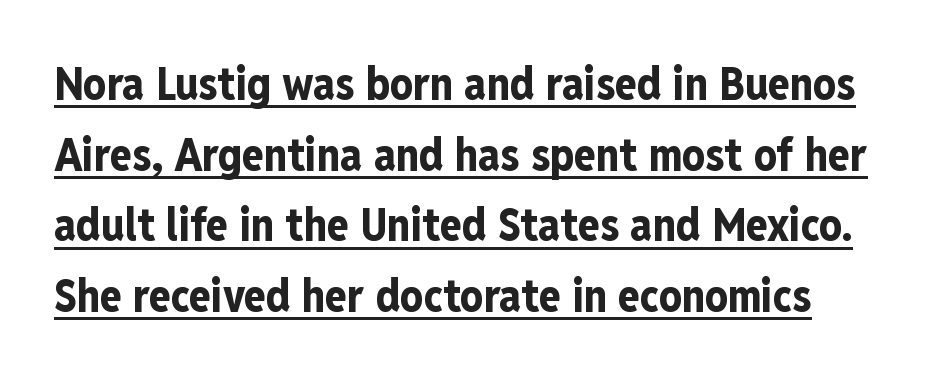
{"serif": "no", "italic": "no", "bold": "yes", "weight": "bold", "width": "condensed", "stroke_contrast": "low", "x_height": "medium", "monospaced": "no", "underline": "yes", "line_spacing": "normal", "line_spacing_ratio": 1.57, "letter_spacing": "normal", "letter_spacing_em": 0.0, "glyph_px": 45}
